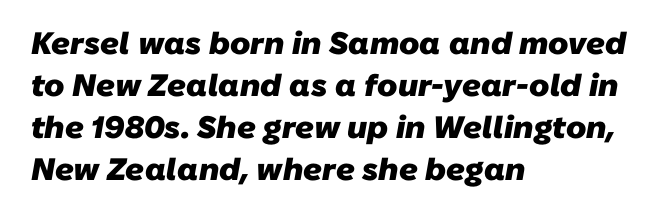
I'd call this a sans setting — the letters go barefoot. On the weight axis this lands at bold, roughly 700. In terms of leading, this rendering sits right in the middle. Between one letter and the next there's only the usual sliver of space.
